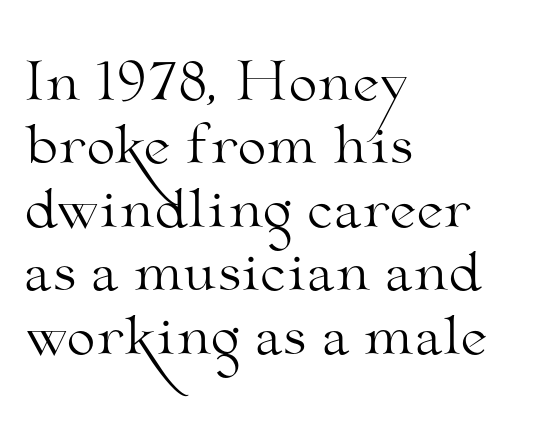
Q: Is the text bold? A: No.
Q: Is the text italic (slanted)? A: No, it is upright.
Q: Is the typeface a serif or a sans-serif typeface? A: Serif.
Q: Is the text underlined? A: No.
Q: How is the paragraph aligned? A: Left-aligned.
Q: Is the spacing between letters normal or unusually wide? A: Normal.
Q: Width (condensed, normal, or wide)? A: Wide.
Q: Stroke contrast? A: Medium.
Q: x-height? A: Small.
Q: Monospaced? A: No.
